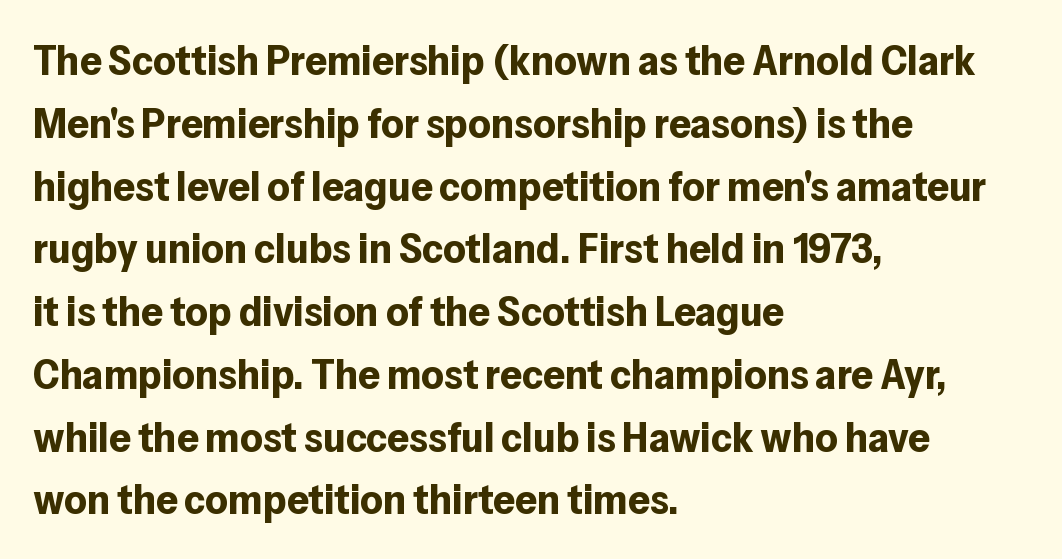
The image shows 43 px bold sans-serif type, upright; set left-aligned, normal line spacing (1.46x), normal letter spacing, not underlined; low stroke contrast and a medium x-height.
